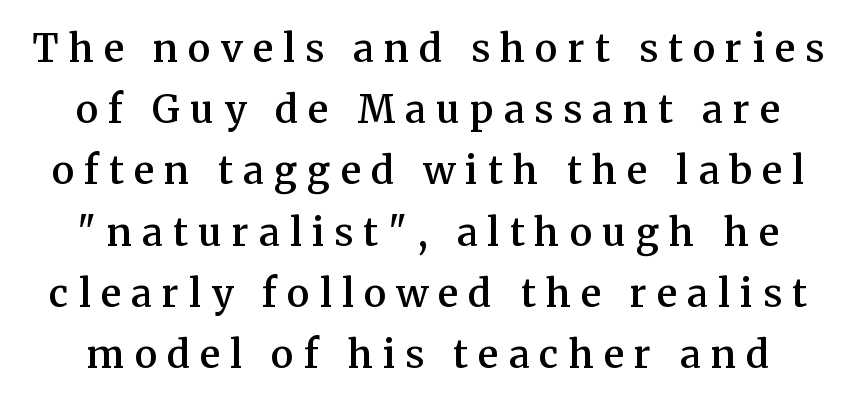
Q: Is the text bold? A: Semi-bold.
Q: Is the text italic (slanted)? A: No, it is upright.
Q: Is the typeface a serif or a sans-serif typeface? A: Serif.
Q: Is the text underlined? A: No.
Q: Is the spacing between letters normal or unusually wide? A: Unusually wide.
Q: Is the spacing between lines tight, normal or loose? A: Normal.
Q: Width (condensed, normal, or wide)? A: Normal.
Q: Stroke contrast? A: Medium.
Q: x-height? A: Medium.
Q: Monospaced? A: No.
